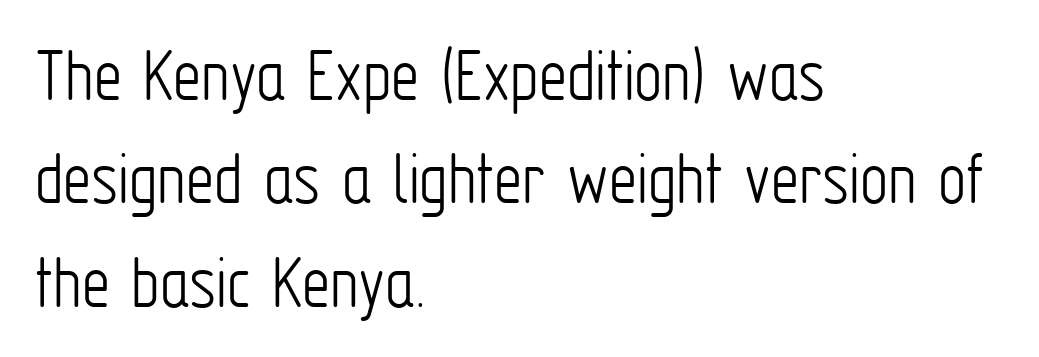
A classic flush-left, rag-right setting is used for this passage. The letterforms sit at book weight or below. The text was rendered using a sans face with plain stroke endings. The type is set solid horizontally, with unmodified tracking. Do the characters align in a grid? No, the font is proportional. A clean baseline with only descenders dipping below it.
